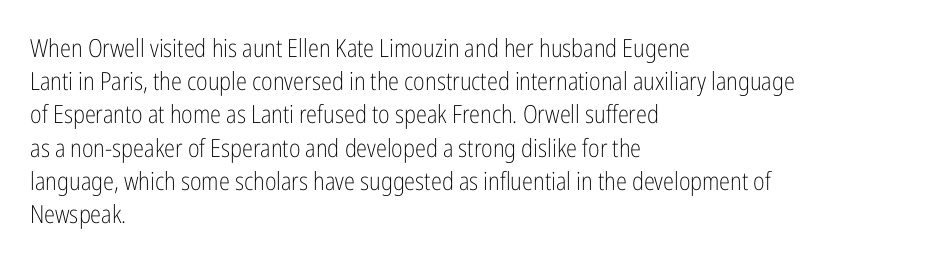
The image shows 25 px text type, upright; set left-aligned, normal line spacing (1.33x), normal letter spacing, not underlined.
